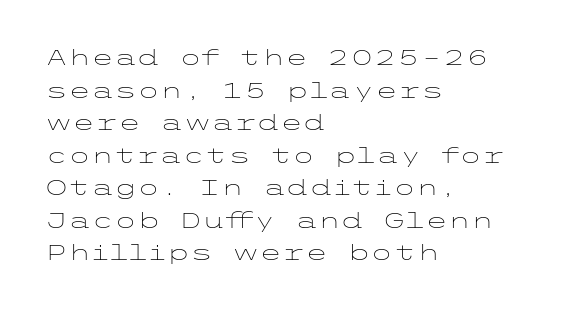
The image shows 21 px text type, upright; set left-aligned, normal line spacing (1.55x), normal letter spacing, not underlined.
